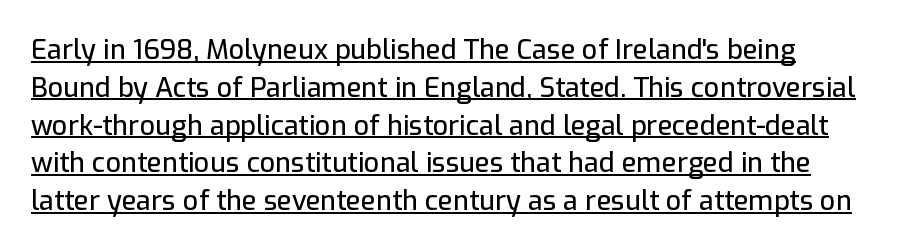
Q: Is the text italic (slanted)? A: No, it is upright.
Q: Is the text underlined? A: Yes.
Q: Is the spacing between letters normal or unusually wide? A: Normal.
Q: Is the spacing between lines tight, normal or loose? A: Normal.
